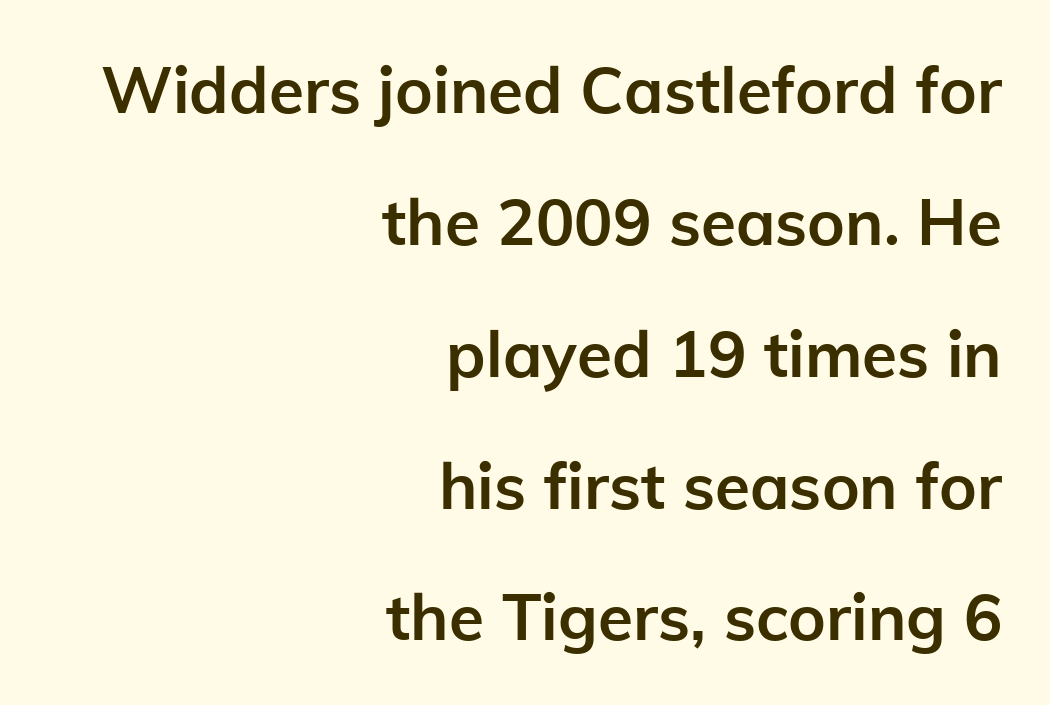
The image shows 64 px semibold sans-serif type, upright; set right-aligned, loose line spacing (2.06x), normal letter spacing, not underlined; low stroke contrast and a medium x-height.
